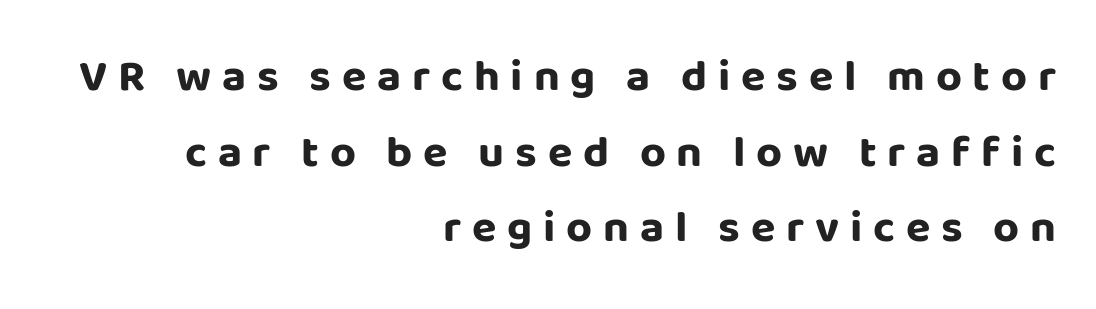
{"serif": "no", "italic": "no", "bold": "yes", "weight": "bold", "width": "normal", "stroke_contrast": "low", "x_height": "large", "monospaced": "no", "underline": "no", "align": "right", "line_spacing": "normal", "line_spacing_ratio": 1.68, "letter_spacing": "wide", "letter_spacing_em": 0.24, "glyph_px": 45}
